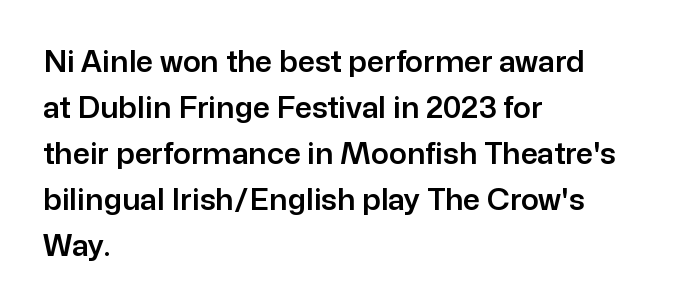
The image shows 30 px sans-serif type, upright; set left-aligned, normal line spacing (1.53x), normal letter spacing, not underlined; low stroke contrast and a medium x-height.
